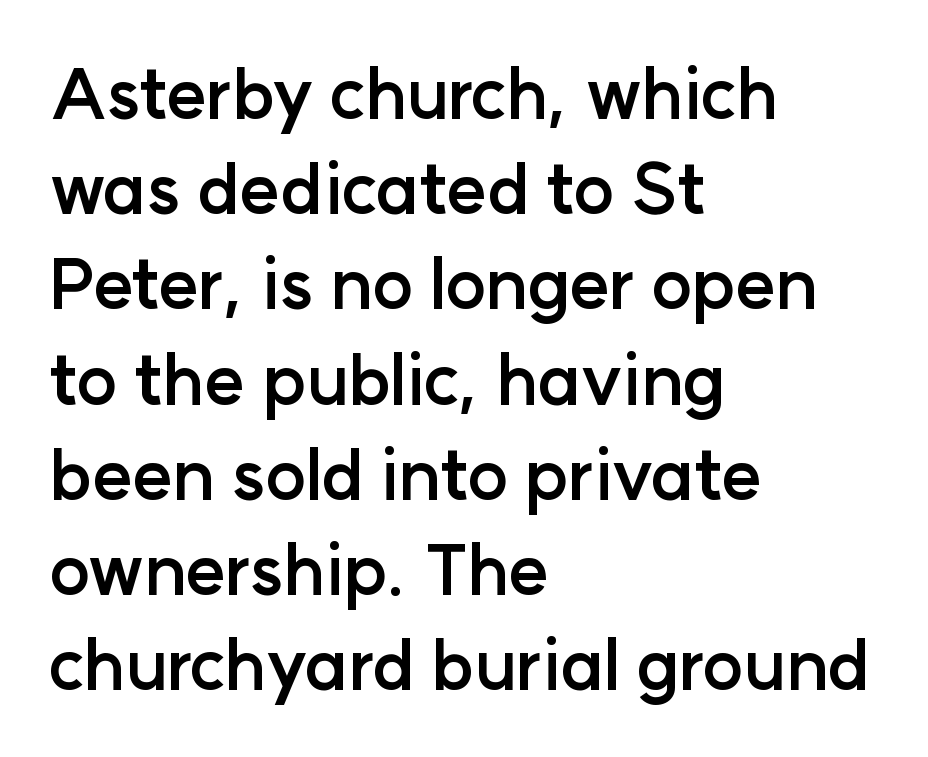
Q: Is the text bold? A: Yes.
Q: Is the text italic (slanted)? A: No, it is upright.
Q: Is the typeface a serif or a sans-serif typeface? A: Sans-serif.
Q: Is the text underlined? A: No.
Q: How is the paragraph aligned? A: Left-aligned.
Q: Is the spacing between letters normal or unusually wide? A: Normal.
Q: Is the spacing between lines tight, normal or loose? A: Normal.
Q: Width (condensed, normal, or wide)? A: Normal.
Q: Stroke contrast? A: Low.
Q: x-height? A: Medium.
Q: Monospaced? A: No.
